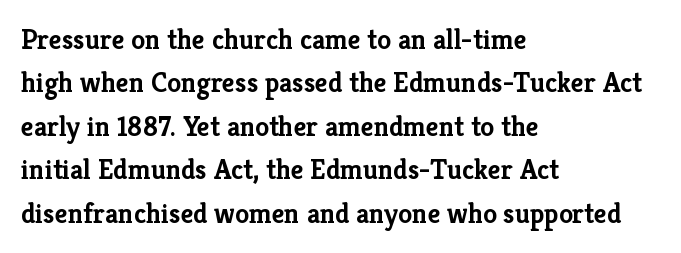
Q: Is the text bold? A: Yes.
Q: Is the text italic (slanted)? A: No, it is upright.
Q: Is the typeface a serif or a sans-serif typeface? A: Serif.
Q: Is the text underlined? A: No.
Q: How is the paragraph aligned? A: Left-aligned.
Q: Is the spacing between letters normal or unusually wide? A: Normal.
Q: Is the spacing between lines tight, normal or loose? A: Normal.
Q: Width (condensed, normal, or wide)? A: Normal.
Q: Stroke contrast? A: Low.
Q: x-height? A: Medium.
Q: Monospaced? A: No.
